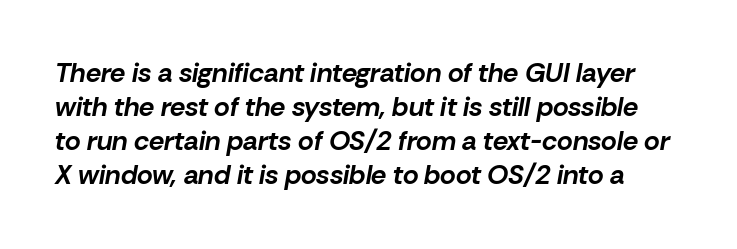
{"italic": "yes", "lean": "right", "slant_degrees": 10, "bold": "yes", "underline": "no", "line_spacing": "normal", "line_spacing_ratio": 1.26, "letter_spacing": "normal", "letter_spacing_em": 0.0, "glyph_px": 27}
